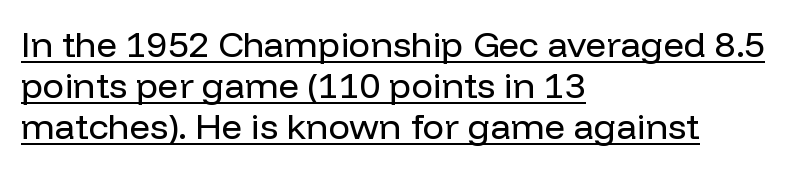
The image shows 36 px regular-weight sans-serif type, upright; set left-aligned, tight line spacing (1.14x), normal letter spacing, underlined; low stroke contrast and a medium x-height.
